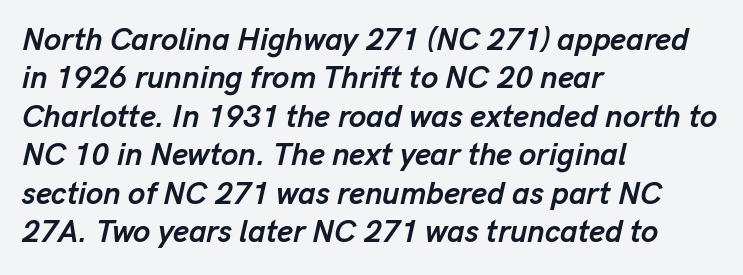
{"italic": "yes", "lean": "right", "slant_degrees": 13, "bold": "yes", "weight": "semibold", "width": "normal", "stroke_contrast": "low", "x_height": "medium", "monospaced": "no", "underline": "no", "align": "left", "line_spacing_ratio": 1.24, "letter_spacing": "normal", "letter_spacing_em": 0.0, "glyph_px": 31}
